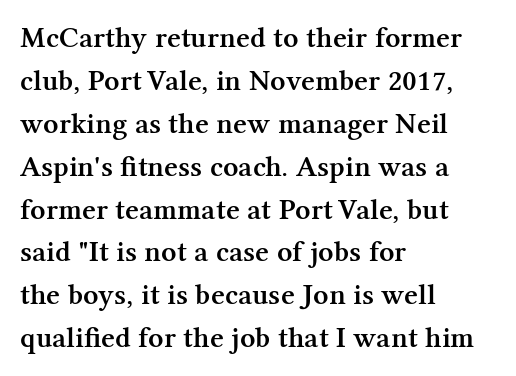
{"serif": "yes", "italic": "no", "bold": "semi", "weight": "semibold", "width": "normal", "stroke_contrast": "medium", "x_height": "medium", "monospaced": "no", "underline": "no", "align": "left", "line_spacing": "normal", "line_spacing_ratio": 1.43, "letter_spacing": "normal", "letter_spacing_em": 0.0, "glyph_px": 30}
